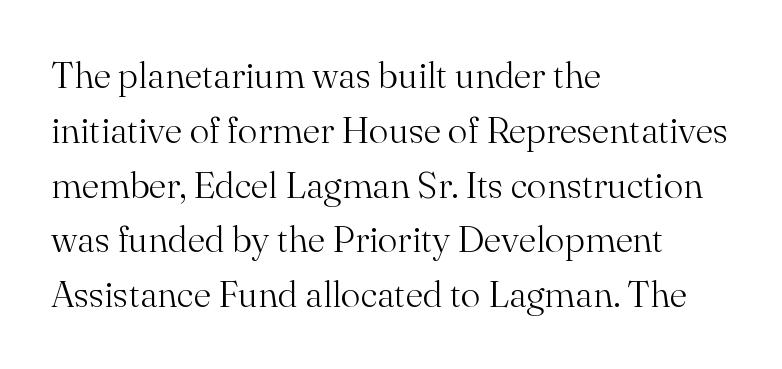
Bare-footed words on every line. Every row of glyphs begins at an identical x-position on the left. Is this a sans? No — the strokes have serifs. These lines were composed using upright roman letters. Here the designer chose a conventional face with non-uniform glyph widths. This block has exactly the height ordinary leading produces.
